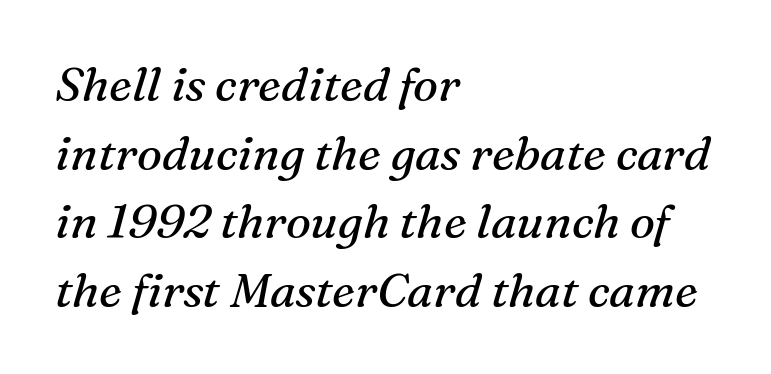
The face used here is proportionally spaced, like ordinary book or web type. Plain, unruled lines of type. In terms of letterform style, serifs are clearly present. The rendering keeps characters at their native spacing.
